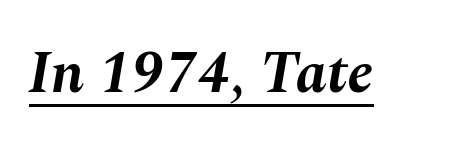
{"italic": "yes", "lean": "right", "slant_degrees": 10, "bold": "yes", "weight": "bold", "width": "normal", "stroke_contrast": "medium", "x_height": "medium", "monospaced": "no", "underline": "yes", "letter_spacing": "normal", "letter_spacing_em": 0.0, "glyph_px": 59}
